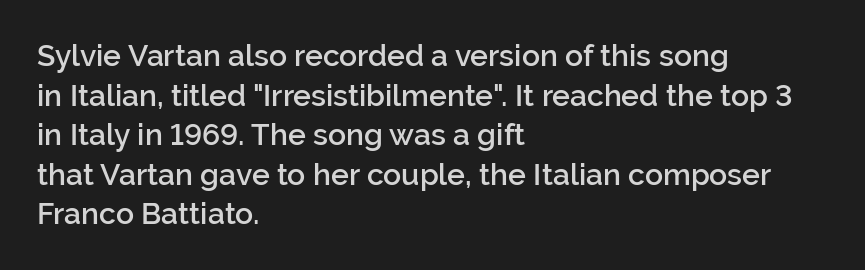
Q: Is the text bold? A: Semi-bold.
Q: Is the text italic (slanted)? A: No, it is upright.
Q: Is the typeface a serif or a sans-serif typeface? A: Sans-serif.
Q: Is the text underlined? A: No.
Q: How is the paragraph aligned? A: Left-aligned.
Q: Is the spacing between letters normal or unusually wide? A: Normal.
Q: Is the spacing between lines tight, normal or loose? A: Normal.
Q: Width (condensed, normal, or wide)? A: Normal.
Q: Stroke contrast? A: Low.
Q: x-height? A: Medium.
Q: Monospaced? A: No.
